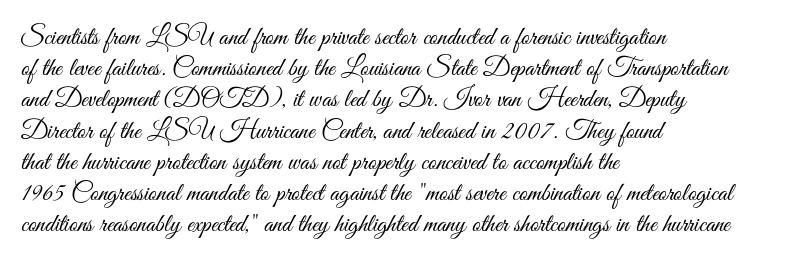
One-word summary of the alignment: left. In terms of letterspacing, this is plain default setting. The words here are not underlined. The characters are drawn with everyday or finer stroke widths.
